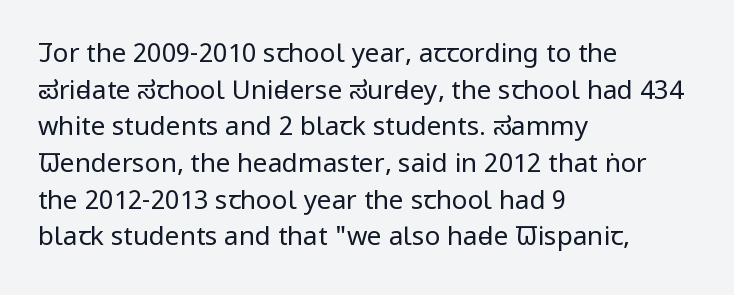
The image shows 26 px text type, upright; set left-aligned, normal line spacing (1.41x), normal letter spacing, not underlined.
